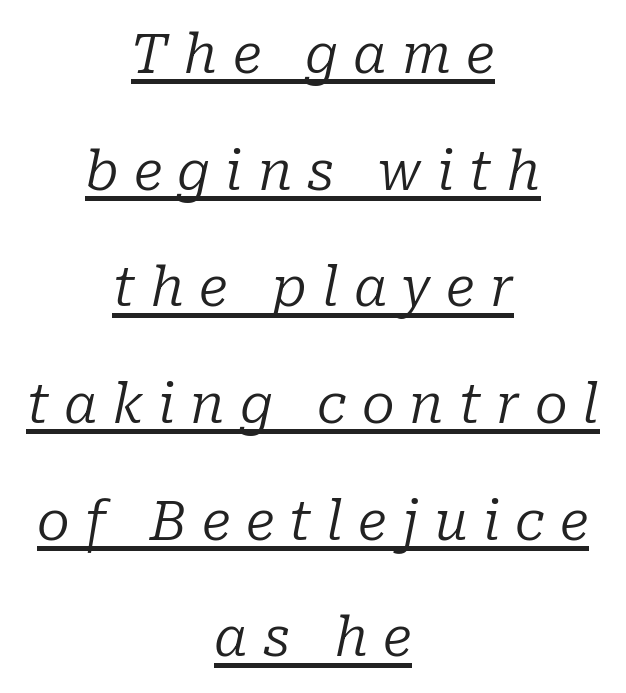
A student would call this center alignment; a typographer would say set centered. The face used here is proportionally spaced, like ordinary book or web type. The characters are drawn with everyday or finer stroke widths. Is the letter spacing exaggerated? Yes — the characters are pushed far apart. Successive baselines arrive slowly, with a big drop between each. Is there an underline? Yes — a line sits under the letters.
